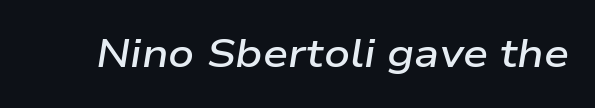
{"italic": "yes", "lean": "right", "slant_degrees": 9, "bold": "semi", "weight": "semibold", "width": "wide", "stroke_contrast": "low", "x_height": "medium", "monospaced": "no", "underline": "no", "letter_spacing": "normal", "letter_spacing_em": 0.0, "glyph_px": 40}
